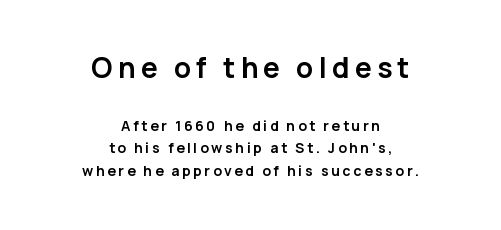
{"serif": "no", "italic": "no", "bold": "yes", "weight": "semibold", "width": "normal", "stroke_contrast": "low", "x_height": "medium", "monospaced": "no", "underline": "no", "align": "center", "line_spacing": "normal", "line_spacing_ratio": 1.62, "larger_block": "first", "size_ratio": 2.0, "glyph_px": 28}
